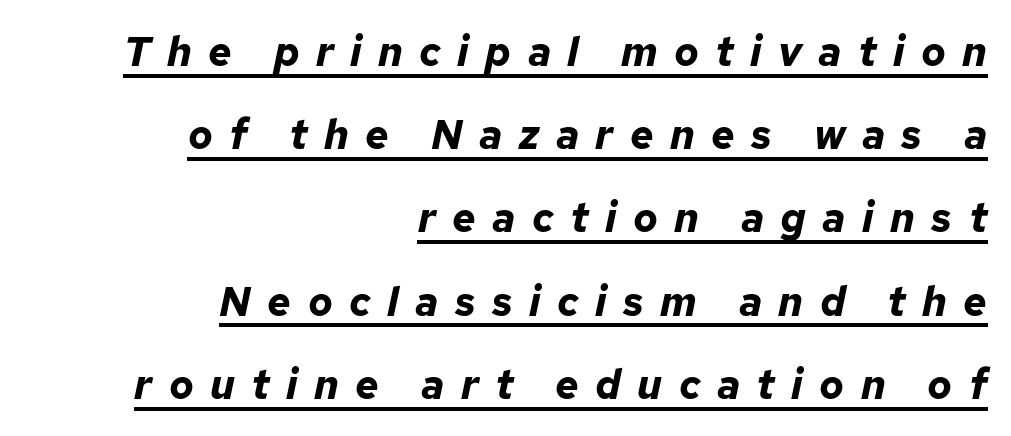
The image shows 41 px bold type, italic (leaning right); set right-aligned, loose line spacing (2.03x), unusually wide letter spacing (+0.4 em), underlined; low stroke contrast and a medium x-height.
